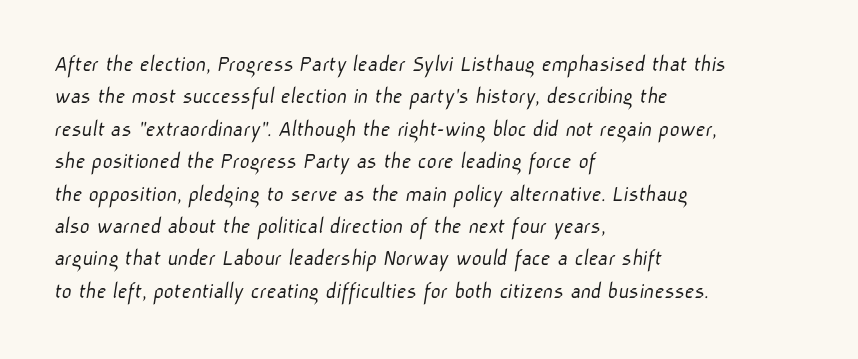
Just letters on the line, the space beneath them empty. Leading matches the norm, producing a regular column. Glyph-to-glyph distance matches everyday printed text. Left-aligned paragraph, ragged on the right. The cut favours lightness, reaching ordinary text weight at its darkest.
